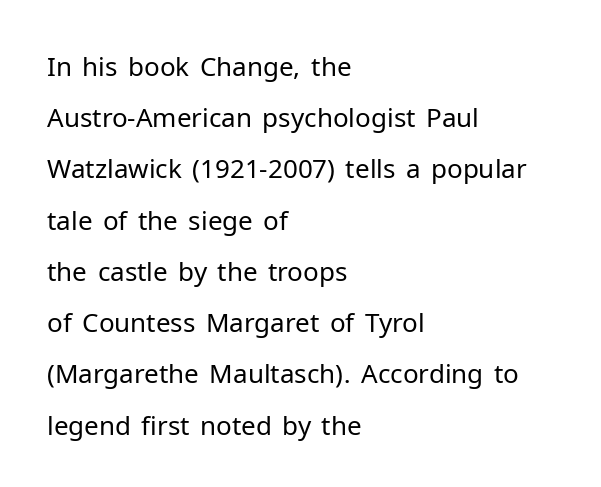
Q: Is the text bold? A: No.
Q: Is the text italic (slanted)? A: No, it is upright.
Q: Is the text underlined? A: No.
Q: How is the paragraph aligned? A: Left-aligned.
Q: Is the spacing between letters normal or unusually wide? A: Normal.
Q: Is the spacing between lines tight, normal or loose? A: Loose.
